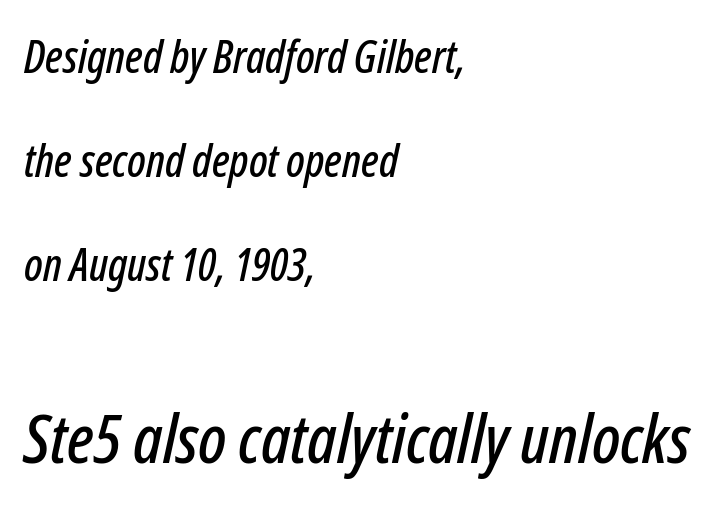
Q: Is the text italic (slanted)? A: Yes, it leans right by about 12 degrees.
Q: Is the text underlined? A: No.
Q: How is the paragraph aligned? A: Left-aligned.
Q: Is the spacing between letters normal or unusually wide? A: Normal.
Q: Is the spacing between lines tight, normal or loose? A: Loose.
Q: Which block of text is set in a larger size, the first (top) or the second (bottom)? A: The second (bottom) one.
Q: Width (condensed, normal, or wide)? A: Condensed.
Q: Stroke contrast? A: Low.
Q: x-height? A: Medium.
Q: Monospaced? A: No.
